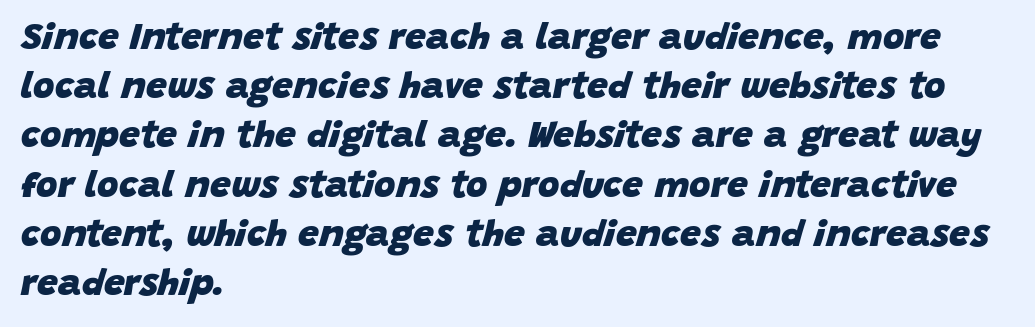
The image shows 37 px heavy type, italic (leaning right); set left-aligned, normal line spacing (1.33x), normal letter spacing, not underlined; low stroke contrast and a large x-height.
